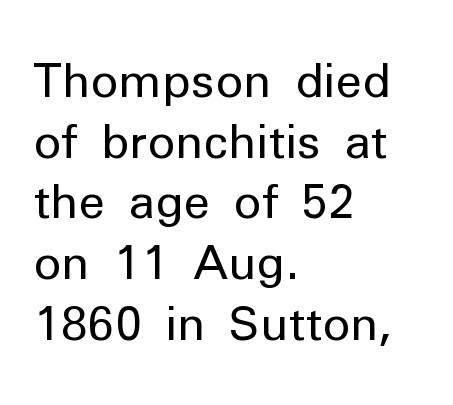
Q: Is the text bold? A: No.
Q: Is the text italic (slanted)? A: No, it is upright.
Q: Is the typeface a serif or a sans-serif typeface? A: Sans-serif.
Q: Is the text underlined? A: No.
Q: How is the paragraph aligned? A: Left-aligned.
Q: Is the spacing between letters normal or unusually wide? A: Normal.
Q: Is the spacing between lines tight, normal or loose? A: Normal.
Q: Width (condensed, normal, or wide)? A: Normal.
Q: Stroke contrast? A: Low.
Q: x-height? A: Medium.
Q: Monospaced? A: No.
